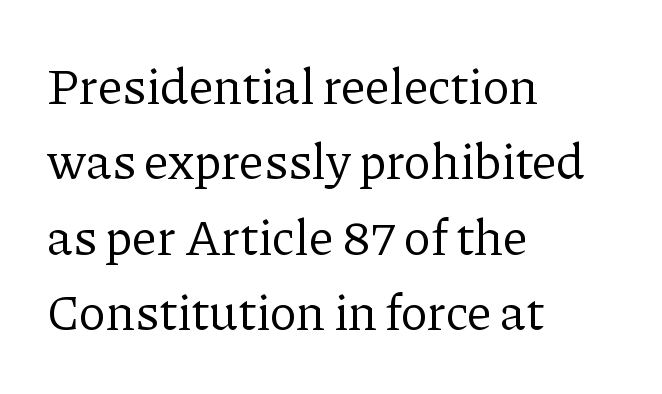
The image shows 51 px regular-weight serif type, upright; set left-aligned, normal line spacing (1.48x), normal letter spacing, not underlined; low stroke contrast and a medium x-height.
